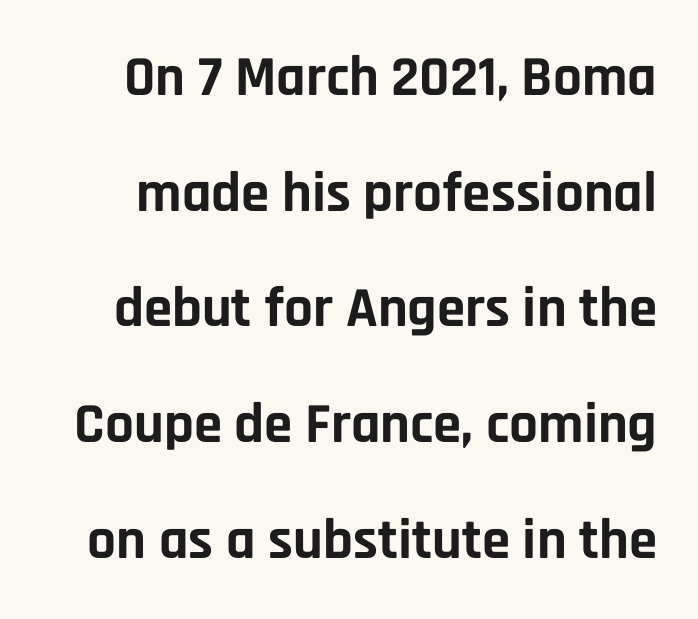
The image shows 57 px bold sans-serif type, upright; set loose line spacing (2.03x), normal letter spacing, not underlined; low stroke contrast and a large x-height.
